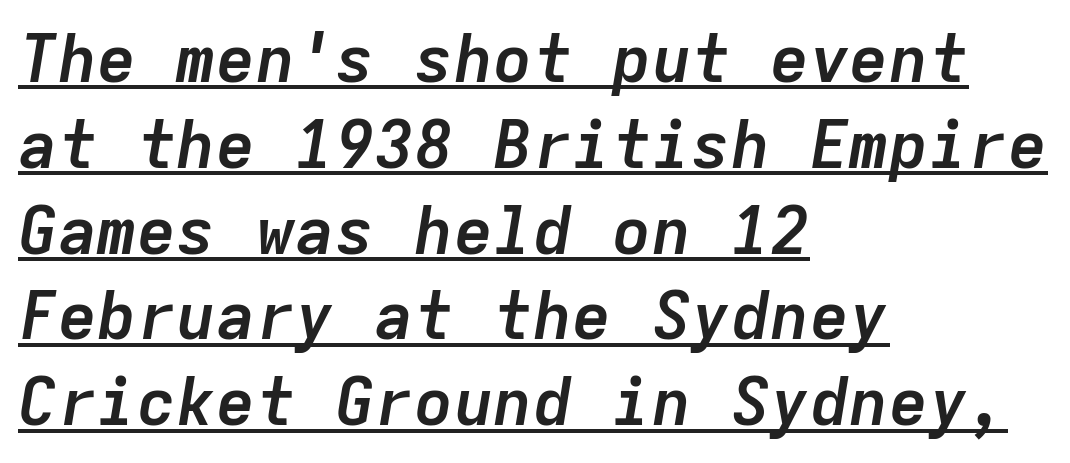
Quick note: underline on. Note the uniform advance width — an 'i' takes as much space as an 'm'. Honestly, the row spacing looks completely unremarkable. The rag falls on the right side of this text block. Plenty of ink on the page — the face is bold. Italic: yes, the glyphs are oblique.
